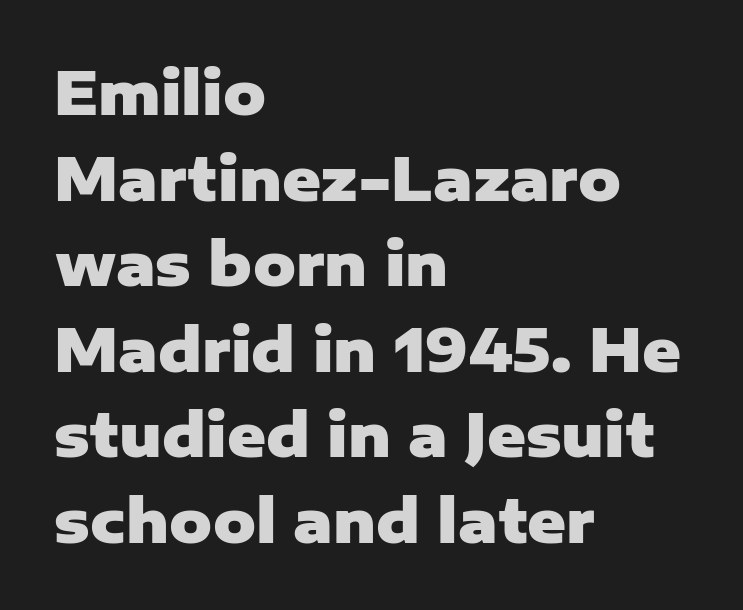
Here the designer chose a conventional face with non-uniform glyph widths. This sample keeps an unexceptional amount of space between lines. The paragraph shown leans on its left margin. Italic: no, the glyphs are upright roman. The horizontal fit of the characters is conventional and even. Underlining? Definitely not there.
